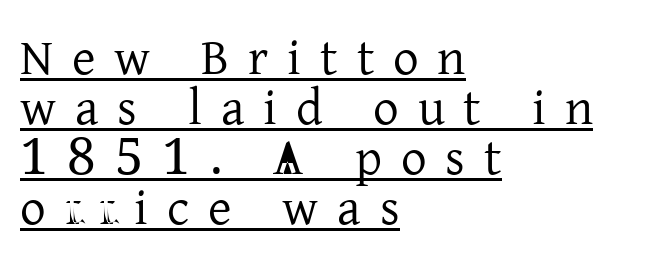
Q: Is the text bold? A: No.
Q: Is the text italic (slanted)? A: No, it is upright.
Q: Is the typeface a serif or a sans-serif typeface? A: Serif.
Q: Is the text underlined? A: Yes.
Q: How is the paragraph aligned? A: Left-aligned.
Q: Is the spacing between letters normal or unusually wide? A: Unusually wide.
Q: Is the spacing between lines tight, normal or loose? A: Tight.
Q: Width (condensed, normal, or wide)? A: Normal.
Q: Stroke contrast? A: Low.
Q: x-height? A: Medium.
Q: Monospaced? A: No.
